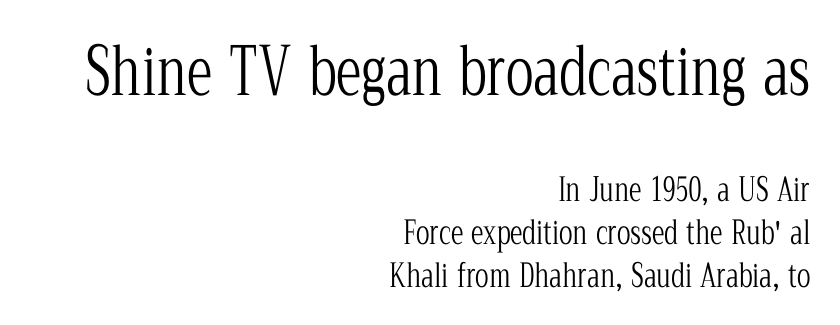
The designer gave the opening block more size than the closing block. The foot of each line stays bare and open. Proportional: the letters do not fall into vertical columns. The passage shown is typeset with a serif family. Look at the tracking — it's just the regular setting, nothing added. Horizontal bands of white between lines are of average thickness.
